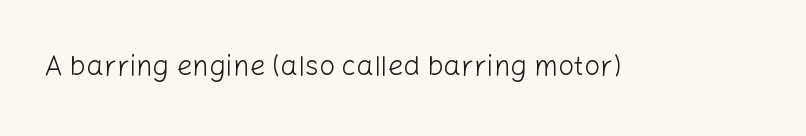
Q: Is the text bold? A: No.
Q: Is the text italic (slanted)? A: No, it is upright.
Q: Is the typeface a serif or a sans-serif typeface? A: Sans-serif.
Q: Is the text underlined? A: No.
Q: Is the spacing between letters normal or unusually wide? A: Normal.
Q: Width (condensed, normal, or wide)? A: Normal.
Q: Stroke contrast? A: Low.
Q: x-height? A: Medium.
Q: Monospaced? A: No.
